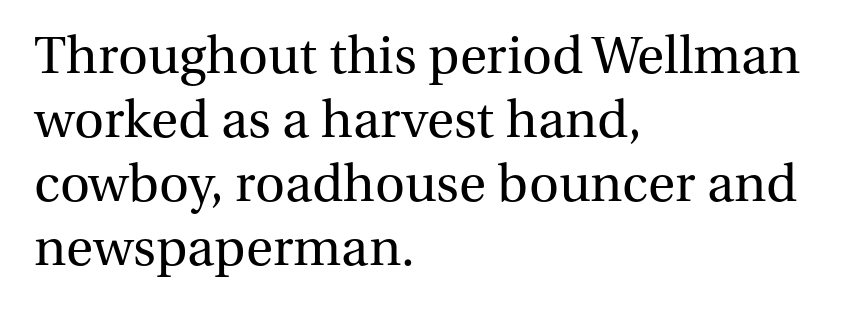
{"serif": "yes", "italic": "no", "bold": "no", "weight": "regular", "width": "normal", "stroke_contrast": "medium", "x_height": "medium", "monospaced": "no", "underline": "no", "align": "left", "line_spacing_ratio": 1.23, "letter_spacing": "normal", "letter_spacing_em": 0.0, "glyph_px": 52}
